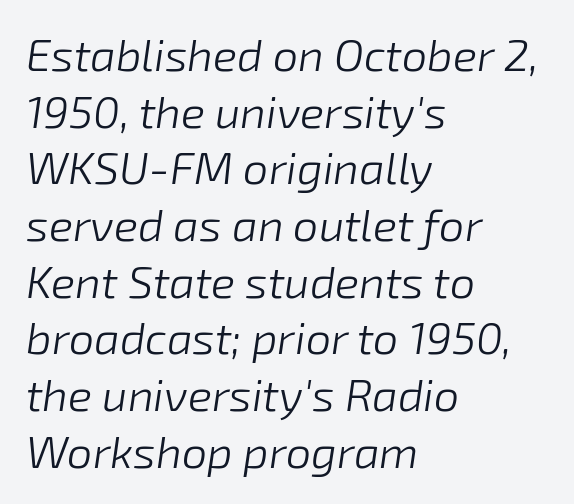
The image shows 45 px light type, italic (leaning right); set left-aligned, normal line spacing (1.26x), normal letter spacing, not underlined; low stroke contrast and a medium x-height.
